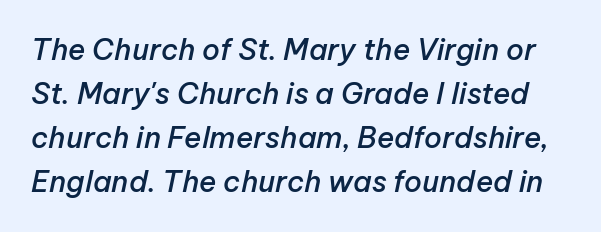
The image shows 29 px semibold type, italic (leaning right); set normal line spacing (1.52x), normal letter spacing, not underlined; low stroke contrast and a medium x-height.
